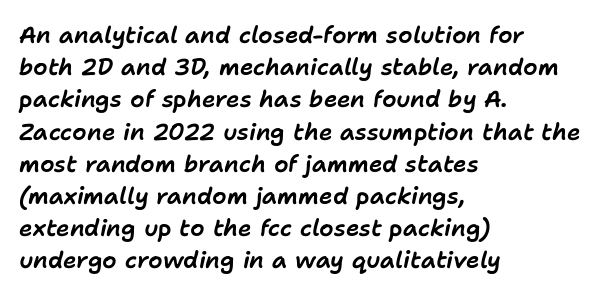
{"italic": "yes", "lean": "right", "slant_degrees": 11, "underline": "no", "align": "left", "line_spacing": "normal", "line_spacing_ratio": 1.4, "letter_spacing": "normal", "letter_spacing_em": 0.0, "glyph_px": 23}
